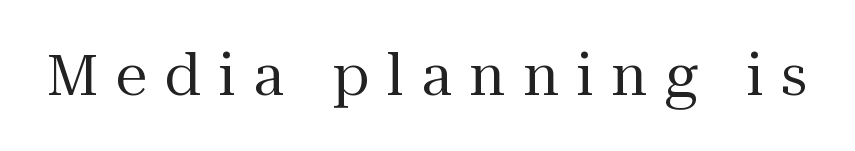
{"serif": "yes", "italic": "no", "bold": "no", "weight": "regular", "width": "normal", "stroke_contrast": "medium", "x_height": "medium", "monospaced": "no", "underline": "no", "letter_spacing": "wide", "letter_spacing_em": 0.31, "glyph_px": 57}
